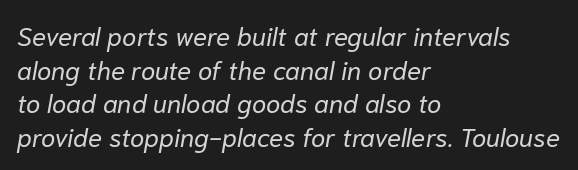
The image shows 26 px text type, italic (leaning right); set left-aligned, normal line spacing (1.29x), normal letter spacing, not underlined.
